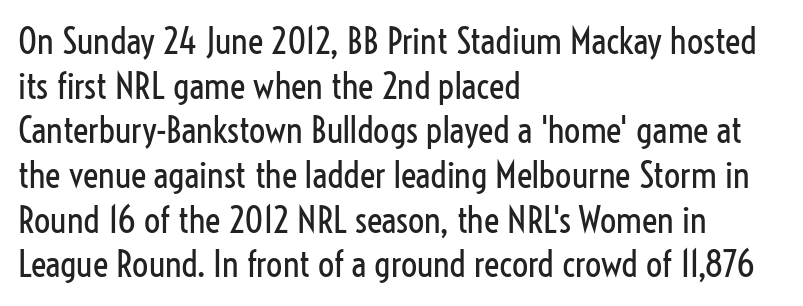
The image shows 36 px regular-weight, condensed sans-serif type, upright; set left-aligned, line spacing 1.24x, normal letter spacing, not underlined; low stroke contrast and a medium x-height.
